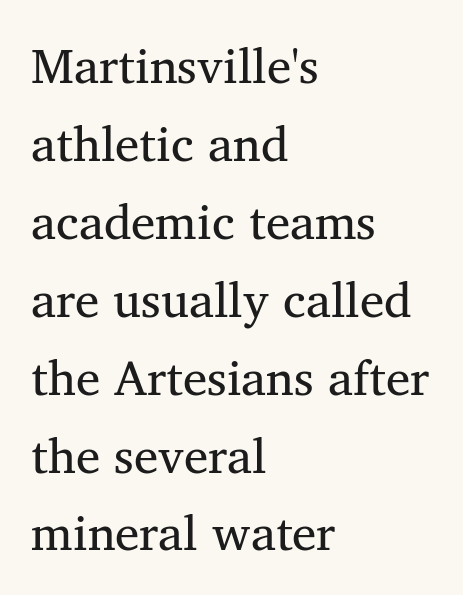
Each letter keeps its own natural width here, so spacing adapts to shape. The typeface has the unassuming heft of standard copy or less. These lines sit exactly where default settings would place them. Has an underline been added? It has not. Stroke terminals: seriffed.
